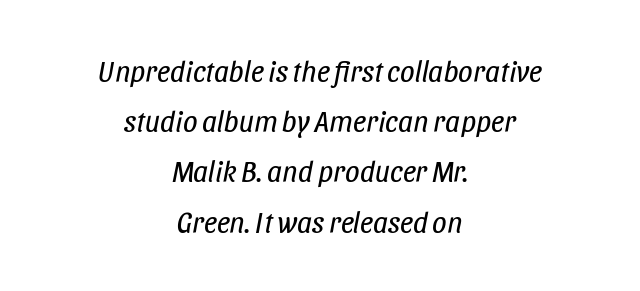
Rule under the text: the space is simply empty. Tall strokes in this sample are angled rather than plumb. Stems and bowls with no extra thickness — not bold. Varying glyph widths throughout — classic text-font behaviour. The rendering positions every line midway between the sides. Short note: letters normally spaced.
